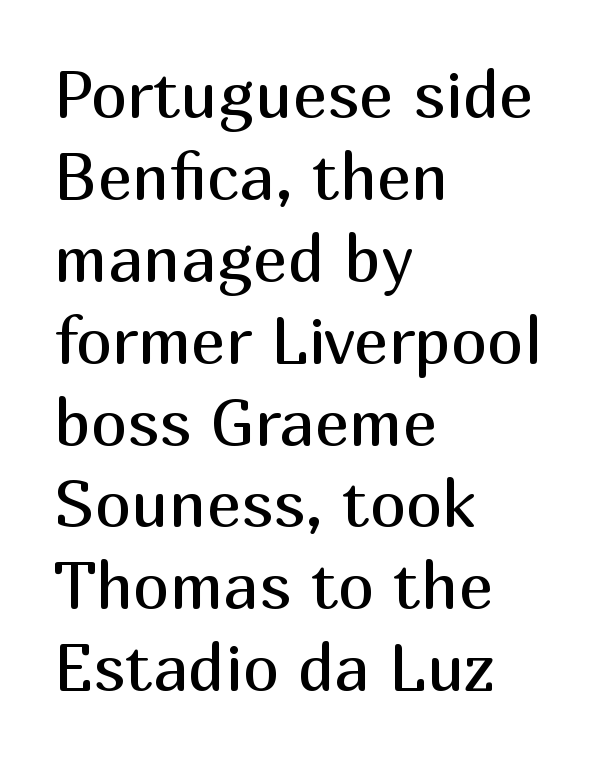
{"serif": "no", "italic": "no", "bold": "no", "weight": "regular", "width": "normal", "stroke_contrast": "medium", "x_height": "medium", "monospaced": "no", "underline": "no", "align": "left", "line_spacing": "normal", "line_spacing_ratio": 1.26, "letter_spacing": "normal", "letter_spacing_em": 0.0, "glyph_px": 65}
